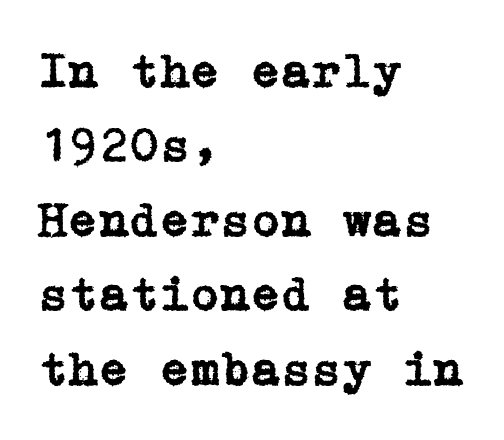
{"serif": "yes", "italic": "no", "width": "normal", "stroke_contrast": "low", "x_height": "medium", "underline": "no", "align": "left", "line_spacing": "normal", "line_spacing_ratio": 1.52, "letter_spacing": "normal", "letter_spacing_em": 0.0, "glyph_px": 49}
